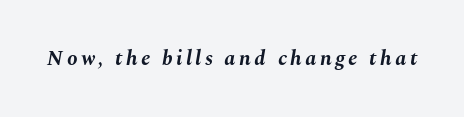
Q: Is the text bold? A: Yes.
Q: Is the text italic (slanted)? A: Yes, it leans right by about 10 degrees.
Q: Is the text underlined? A: No.
